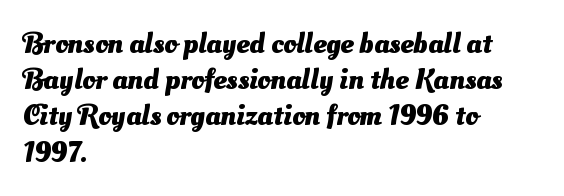
{"serif": "no", "bold": "yes", "weight": "heavy", "width": "normal", "stroke_contrast": "medium", "x_height": "small", "monospaced": "no", "underline": "no", "align": "left", "line_spacing": "normal", "line_spacing_ratio": 1.25, "letter_spacing": "normal", "letter_spacing_em": 0.0, "glyph_px": 29}
